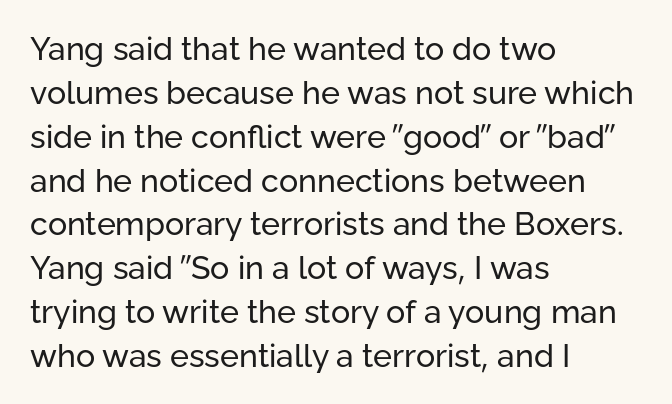
{"serif": "no", "italic": "no", "bold": "no", "weight": "regular", "width": "normal", "stroke_contrast": "low", "x_height": "medium", "monospaced": "no", "underline": "no", "align": "left", "line_spacing": "normal", "line_spacing_ratio": 1.37, "letter_spacing": "normal", "letter_spacing_em": 0.0, "glyph_px": 32}
